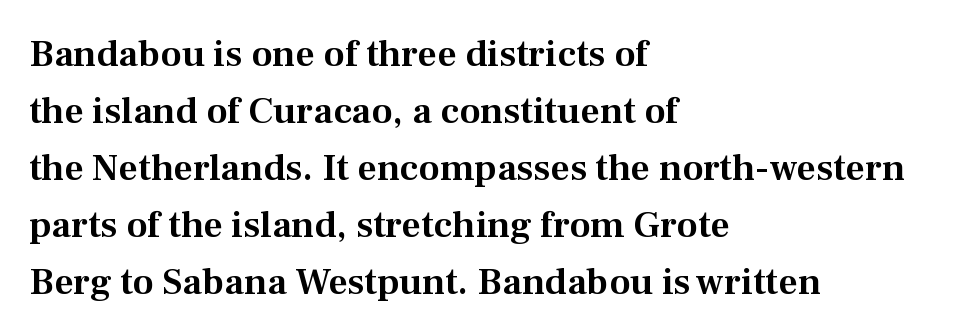
Students, observe: this is what conventionally led text looks like. Underline: absent. Vertical strokes here are truly vertical. Yep, those are serifs on the letters. Glyph-to-glyph distance matches everyday printed text. The paragraph has a hard left edge and a soft right edge.
